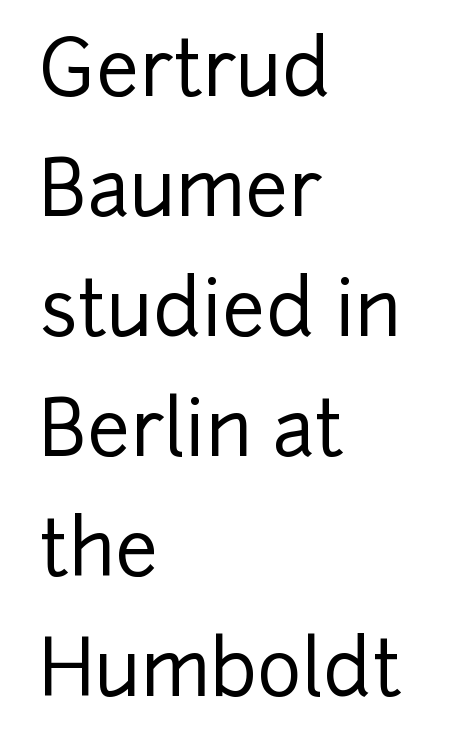
{"serif": "no", "italic": "no", "width": "normal", "stroke_contrast": "low", "x_height": "medium", "monospaced": "no", "underline": "no", "align": "left", "line_spacing": "normal", "line_spacing_ratio": 1.58, "letter_spacing": "normal", "letter_spacing_em": 0.0, "glyph_px": 76}
